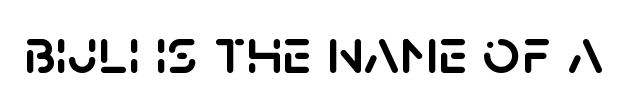
Think of a printed novel: that variable character pitch is what you see here. Tracking here is standard; glyphs follow each other at the usual distance. The lettering stays uniformly vertical, giving the passage a roman look. This rendering employs a face without finishing strokes, i.e., a sans-serif. Descenders hang freely into open space.
